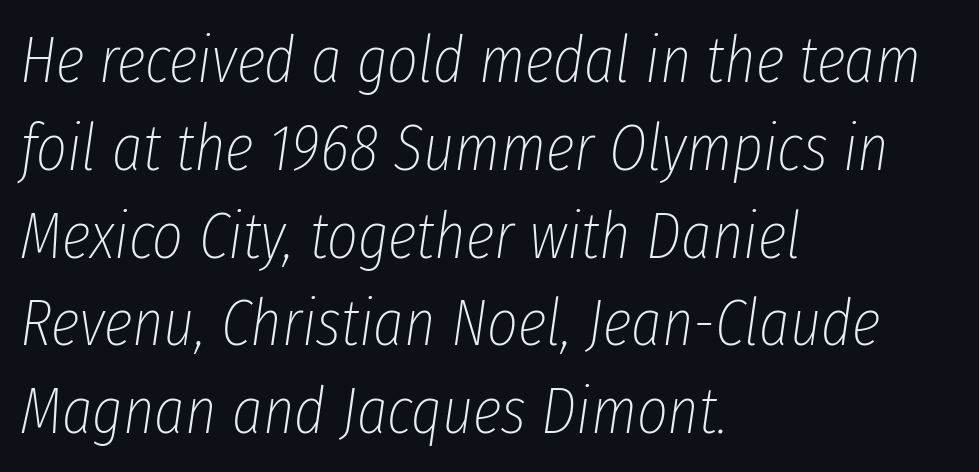
Q: Is the text bold? A: No.
Q: Is the text italic (slanted)? A: Yes, it leans right by about 8 degrees.
Q: Is the text underlined? A: No.
Q: How is the paragraph aligned? A: Left-aligned.
Q: Is the spacing between letters normal or unusually wide? A: Normal.
Q: Is the spacing between lines tight, normal or loose? A: Normal.
Q: Width (condensed, normal, or wide)? A: Condensed.
Q: Stroke contrast? A: Low.
Q: x-height? A: Medium.
Q: Monospaced? A: No.
